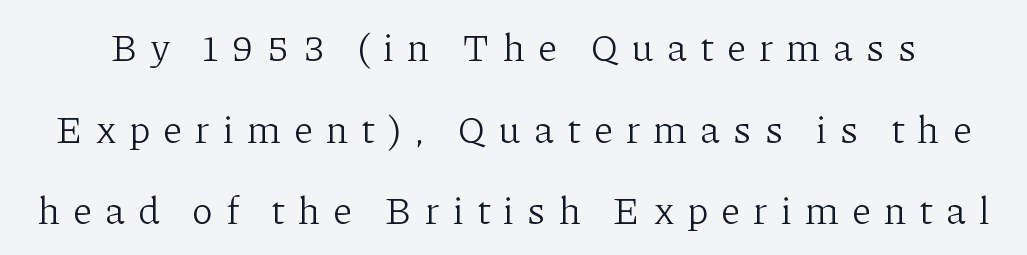
The image shows 39 px light serif type, upright; set loose line spacing (2.09x), unusually wide letter spacing (+0.34 em), not underlined; low stroke contrast and a medium x-height.
